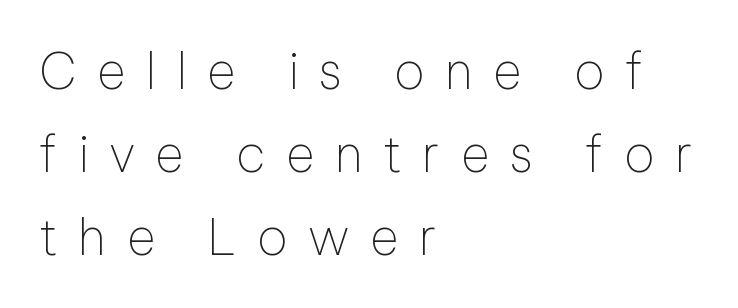
Q: Is the text bold? A: No.
Q: Is the text italic (slanted)? A: No, it is upright.
Q: Is the typeface a serif or a sans-serif typeface? A: Sans-serif.
Q: Is the text underlined? A: No.
Q: How is the paragraph aligned? A: Left-aligned.
Q: Is the spacing between letters normal or unusually wide? A: Unusually wide.
Q: Is the spacing between lines tight, normal or loose? A: Normal.
Q: Width (condensed, normal, or wide)? A: Normal.
Q: Stroke contrast? A: Low.
Q: x-height? A: Medium.
Q: Monospaced? A: No.
